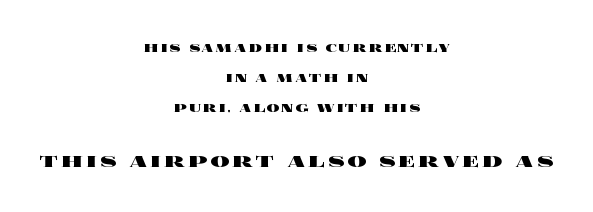
{"italic": "no", "bold": "yes", "underline": "no", "align": "center", "line_spacing_ratio": 1.87, "larger_block": "second", "size_ratio": 1.5, "glyph_px": 24}
